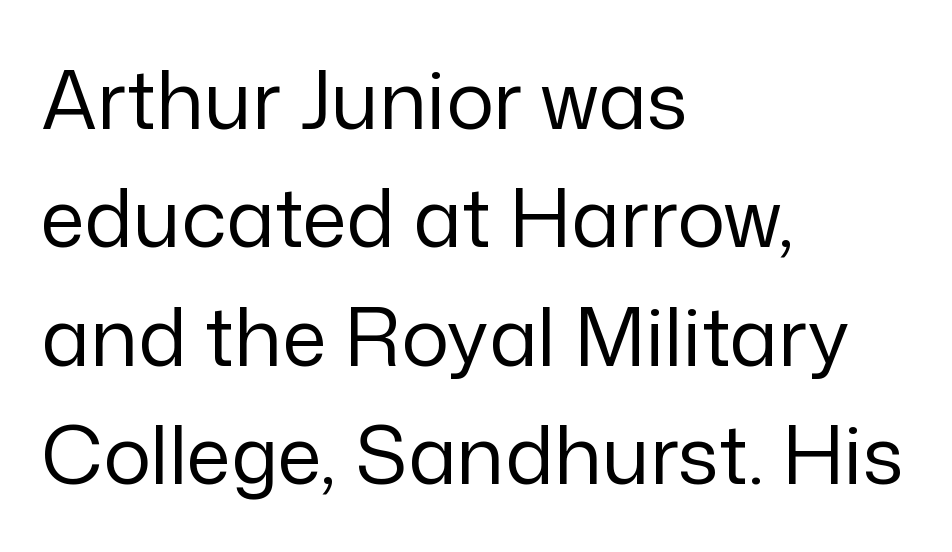
{"serif": "no", "italic": "no", "bold": "no", "weight": "regular", "width": "normal", "stroke_contrast": "low", "x_height": "medium", "monospaced": "no", "underline": "no", "align": "left", "line_spacing": "normal", "line_spacing_ratio": 1.48, "letter_spacing": "normal", "letter_spacing_em": 0.0, "glyph_px": 80}
